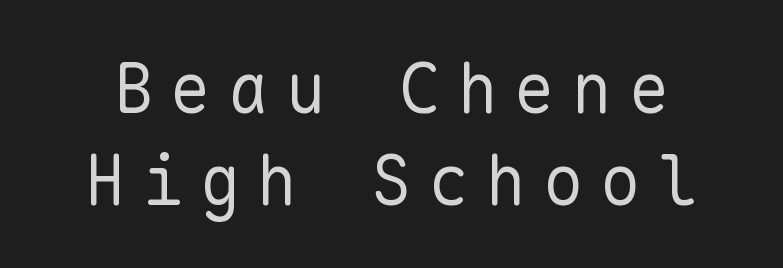
Posture: vertical. I'd call this a sans setting — the letters go barefoot. Every character here occupies the same horizontal width, giving the sample a typewriter-like rhythm. How are the letters spaced? Widely, with obvious added tracking.
